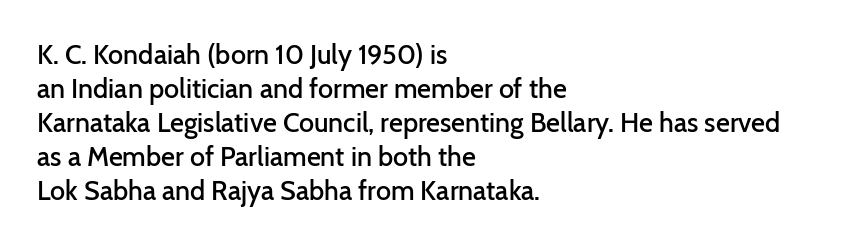
The type sits square on the baseline with zero lean. A clean baseline with only descenders dipping below it. This sample is left-justified, so line endings fall wherever the words run out. Characters follow at the spacing the type designer built in. The font is running at a semibold setting, under full bold. This block has exactly the height ordinary leading produces.
